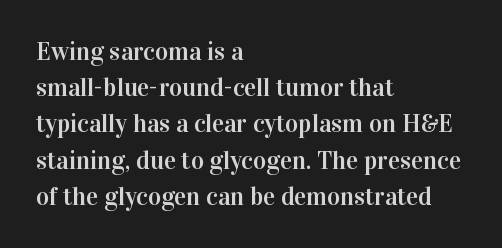
The image shows 25 px text type, upright; set left-aligned, normal line spacing (1.45x), normal letter spacing, not underlined.
